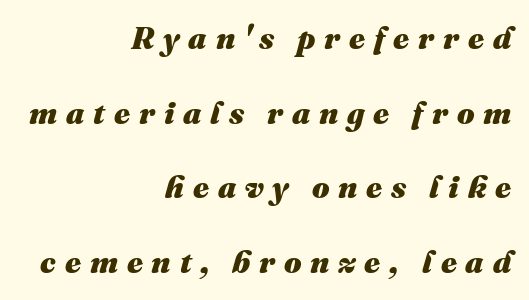
{"italic": "yes", "lean": "right", "slant_degrees": 16, "bold": "yes", "weight": "heavy", "width": "normal", "stroke_contrast": "medium", "x_height": "medium", "monospaced": "no", "underline": "no", "align": "right", "line_spacing": "loose", "line_spacing_ratio": 2.41, "letter_spacing": "wide", "letter_spacing_em": 0.28, "glyph_px": 31}
